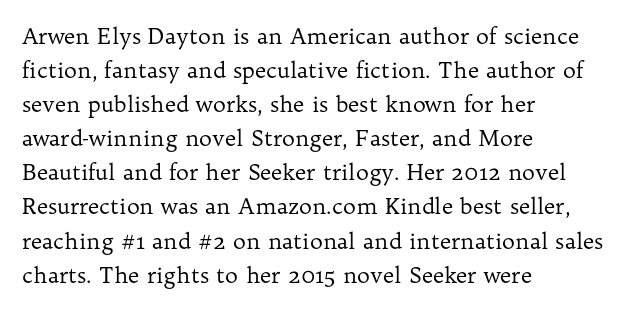
Caption: multi-line text, flush left, ragged right. Rendered with straight, roman letterforms. Beneath every word, the page is bare. Weight: not bold — regular or lighter. Nobody touched the tracking dial on this one. Vertically, the passage feels balanced, rows spaced as you'd expect.
